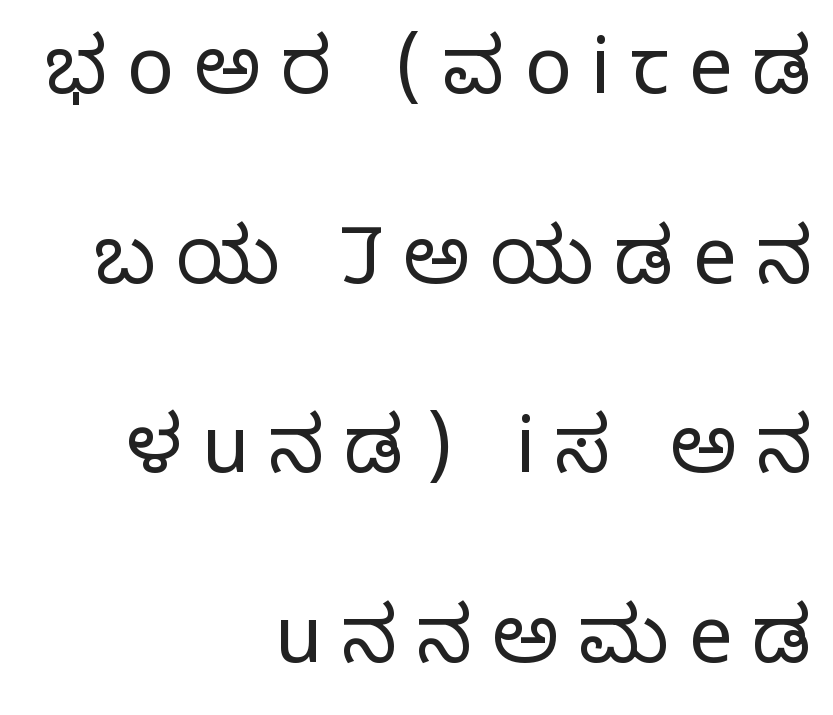
The image shows 78 px light sans-serif type, upright; set right-aligned, loose line spacing (2.43x), unusually wide letter spacing (+0.25 em), not underlined; low stroke contrast and a medium x-height.
